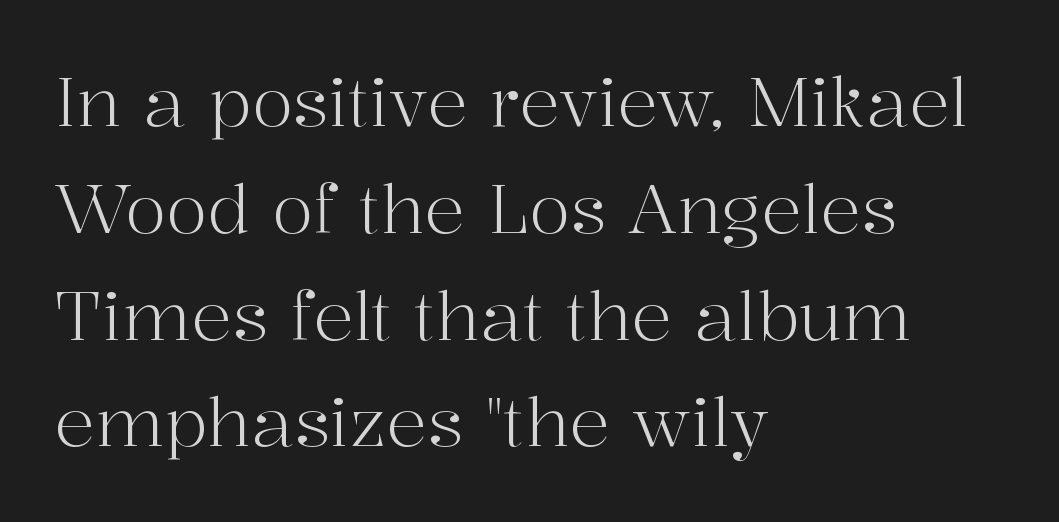
{"serif": "yes", "italic": "no", "bold": "no", "weight": "light", "width": "normal", "stroke_contrast": "high", "x_height": "medium", "monospaced": "no", "underline": "no", "align": "left", "line_spacing": "normal", "line_spacing_ratio": 1.57, "letter_spacing": "normal", "letter_spacing_em": 0.0, "glyph_px": 68}
